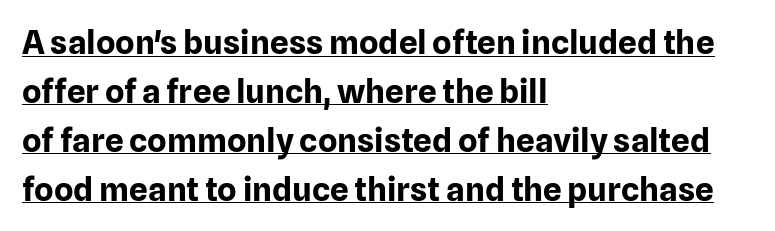
What's the leading like? Ordinary, nothing unusual. Line starts are locked; line ends wander. Is this a fixed-width face? No — the glyphs have proportional, varying widths. A typesetter would label this face a sans. Caption: standard tracking, unaltered. Check the space under the baseline: a stroke is drawn there.
